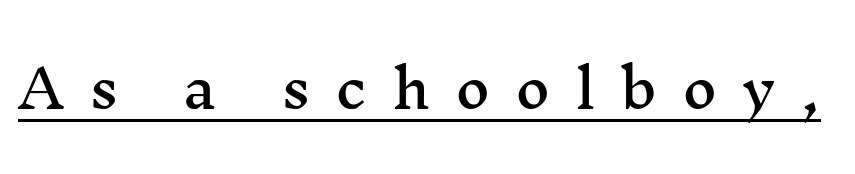
Do the characters align in a grid? No, the font is proportional. Beneath each row of characters lies a ruled line. The specimen reads as upright at a glance. You could only call the tracking loose — the letters float apart. The designer went with a serif here, giving each stem small feet.
